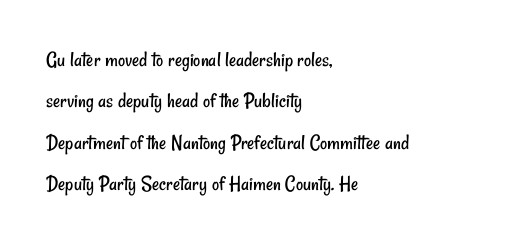
The image shows 22 px text type; set left-aligned, line spacing 1.88x, normal letter spacing, not underlined.
